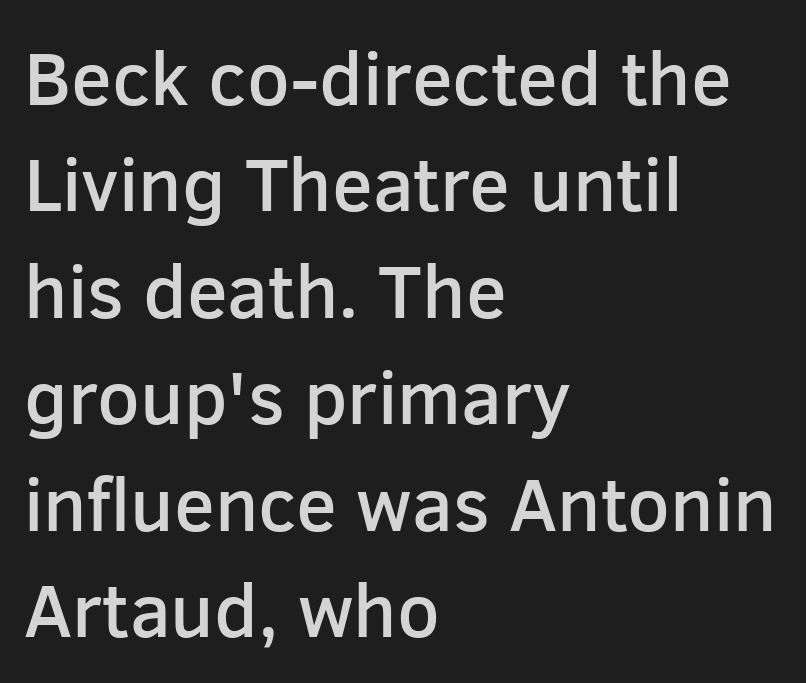
The image shows 75 px semibold sans-serif type, upright; set left-aligned, normal line spacing (1.42x), normal letter spacing, not underlined; low stroke contrast and a medium x-height.
